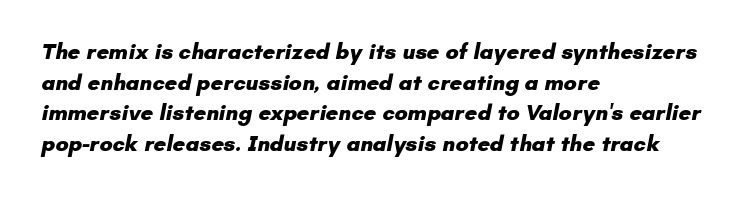
The image shows 22 px bold type; set left-aligned, normal line spacing (1.39x), normal letter spacing, not underlined.
